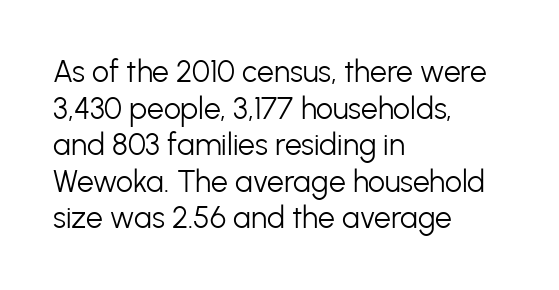
Q: Is the text bold? A: No.
Q: Is the text italic (slanted)? A: No, it is upright.
Q: Is the typeface a serif or a sans-serif typeface? A: Sans-serif.
Q: Is the text underlined? A: No.
Q: How is the paragraph aligned? A: Left-aligned.
Q: Is the spacing between letters normal or unusually wide? A: Normal.
Q: Width (condensed, normal, or wide)? A: Normal.
Q: Stroke contrast? A: Low.
Q: x-height? A: Medium.
Q: Monospaced? A: No.
